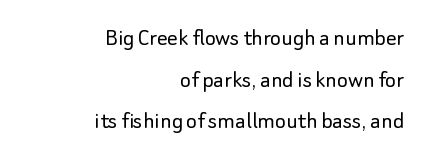
The image shows 26 px text type, upright; set right-aligned, normal line spacing (1.6x), normal letter spacing, not underlined.
